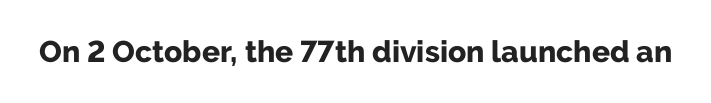
Q: Is the text bold? A: Yes.
Q: Is the text italic (slanted)? A: No, it is upright.
Q: Is the typeface a serif or a sans-serif typeface? A: Sans-serif.
Q: Is the text underlined? A: No.
Q: Is the spacing between letters normal or unusually wide? A: Normal.
Q: Width (condensed, normal, or wide)? A: Normal.
Q: Stroke contrast? A: Low.
Q: x-height? A: Medium.
Q: Monospaced? A: No.
